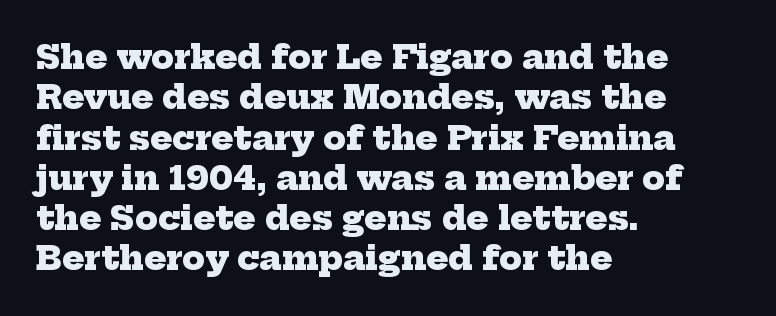
Does the type have serifs? Yes, each stem ends in a small foot. The paragraph shown leans on its left margin. The words here are not underlined. Pretty heavy lettering here — definitely bold. The rendering uses natural spacing where letterforms have individual widths. The letters sit at their default tracking, neither squeezed nor spread.
